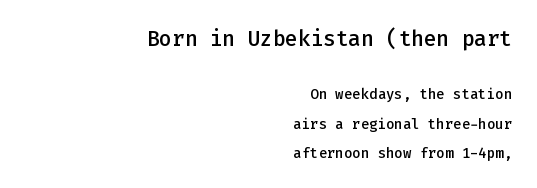
{"italic": "no", "bold": "semi", "underline": "no", "align": "right", "line_spacing": "loose", "line_spacing_ratio": 2.08, "letter_spacing": "normal", "letter_spacing_em": 0.0, "larger_block": "first", "size_ratio": 1.5, "glyph_px": 21}
